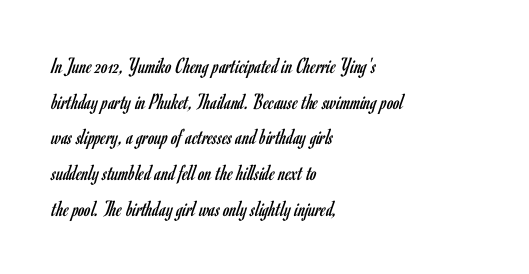
Baseline-to-baseline distance is the conventional proportion of letter height. The passage is arranged the way most books set body copy — flush left. The glyphs are unaccompanied by any horizontal stroke below them. The gaps between neighbouring characters are ordinary and unremarkable.
